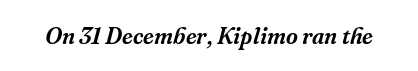
{"italic": "yes", "lean": "right", "slant_degrees": 16, "underline": "no", "letter_spacing": "normal", "letter_spacing_em": 0.0, "glyph_px": 23}
